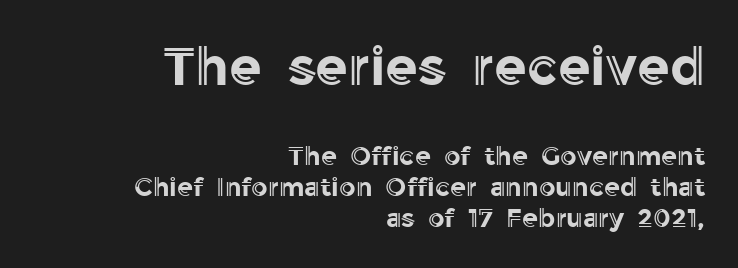
Italic? Not at all — the glyphs are vertical. The rendering anchors every line to the right-hand side. Letter spacing: default. Two sizes are in play, and the larger belongs to the first block.
